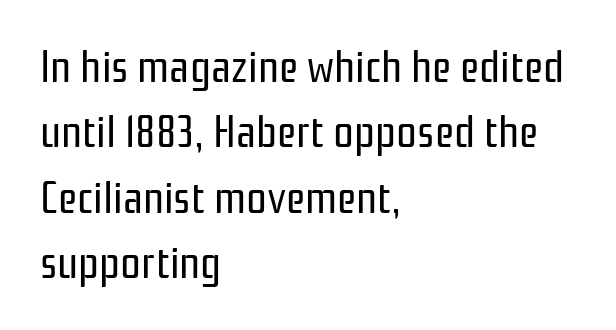
Q: Is the text bold? A: No.
Q: Is the text italic (slanted)? A: No, it is upright.
Q: Is the typeface a serif or a sans-serif typeface? A: Sans-serif.
Q: Is the text underlined? A: No.
Q: How is the paragraph aligned? A: Left-aligned.
Q: Is the spacing between letters normal or unusually wide? A: Normal.
Q: Is the spacing between lines tight, normal or loose? A: Normal.
Q: Width (condensed, normal, or wide)? A: Condensed.
Q: Stroke contrast? A: Low.
Q: x-height? A: Medium.
Q: Monospaced? A: No.
